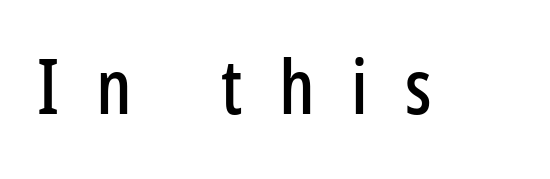
The image shows 76 px condensed sans-serif type, upright; set unusually wide letter spacing (+0.48 em), not underlined; low stroke contrast and a medium x-height.
